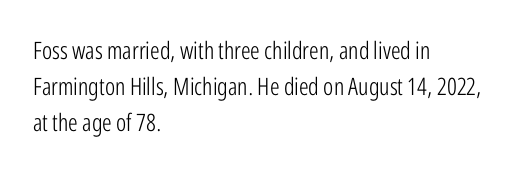
{"italic": "no", "bold": "no", "underline": "no", "align": "left", "line_spacing": "normal", "line_spacing_ratio": 1.51, "letter_spacing": "normal", "letter_spacing_em": 0.0, "glyph_px": 24}
